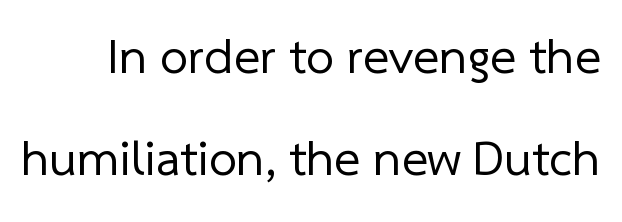
{"serif": "no", "bold": "no", "weight": "regular", "width": "normal", "stroke_contrast": "low", "x_height": "medium", "monospaced": "no", "underline": "no", "line_spacing": "loose", "line_spacing_ratio": 2.04, "letter_spacing": "normal", "letter_spacing_em": 0.0, "glyph_px": 50}
